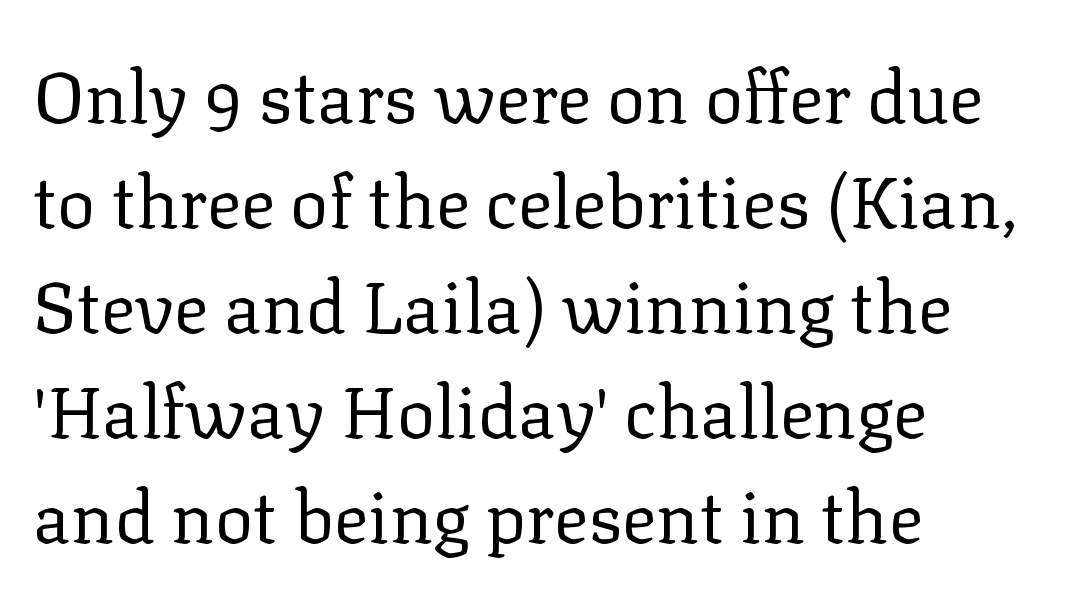
Q: Is the text bold? A: No.
Q: Is the text italic (slanted)? A: No, it is upright.
Q: Is the typeface a serif or a sans-serif typeface? A: Serif.
Q: Is the text underlined? A: No.
Q: How is the paragraph aligned? A: Left-aligned.
Q: Is the spacing between letters normal or unusually wide? A: Normal.
Q: Is the spacing between lines tight, normal or loose? A: Normal.
Q: Width (condensed, normal, or wide)? A: Normal.
Q: Stroke contrast? A: Low.
Q: x-height? A: Medium.
Q: Monospaced? A: No.
